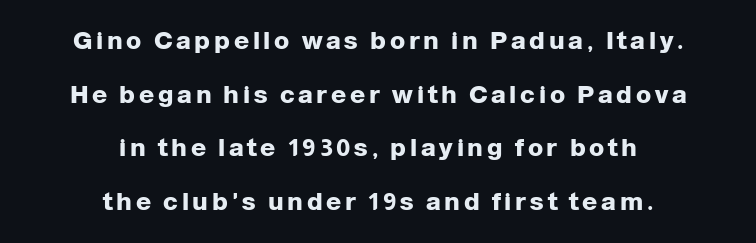
The image shows 25 px bold type, upright; set centered, loose line spacing (2.15x), not underlined.
